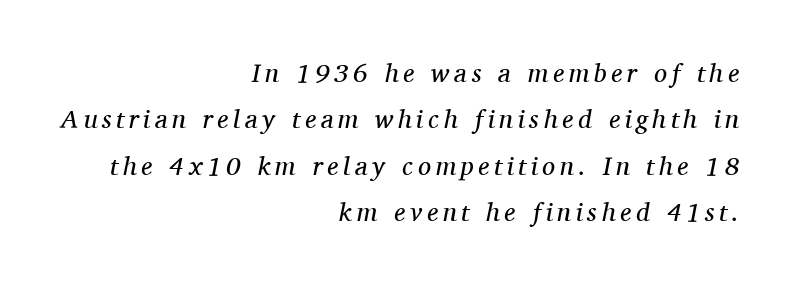
{"italic": "yes", "lean": "right", "slant_degrees": 11, "bold": "no", "underline": "no", "align": "right", "line_spacing_ratio": 1.78, "glyph_px": 26}
